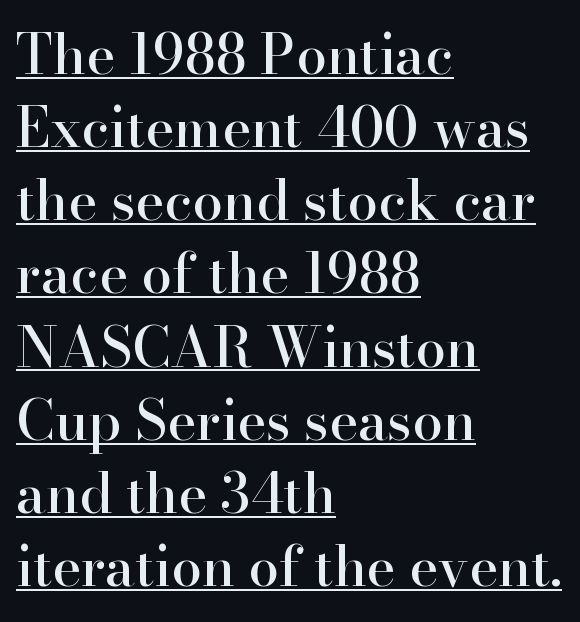
You can tell it's not italic because the verticals are truly vertical. Think of a printed novel: that variable character pitch is what you see here. In terms of leading, this rendering sits right in the middle. The letters carry serifs — small finishing strokes at the ends of their stems.
